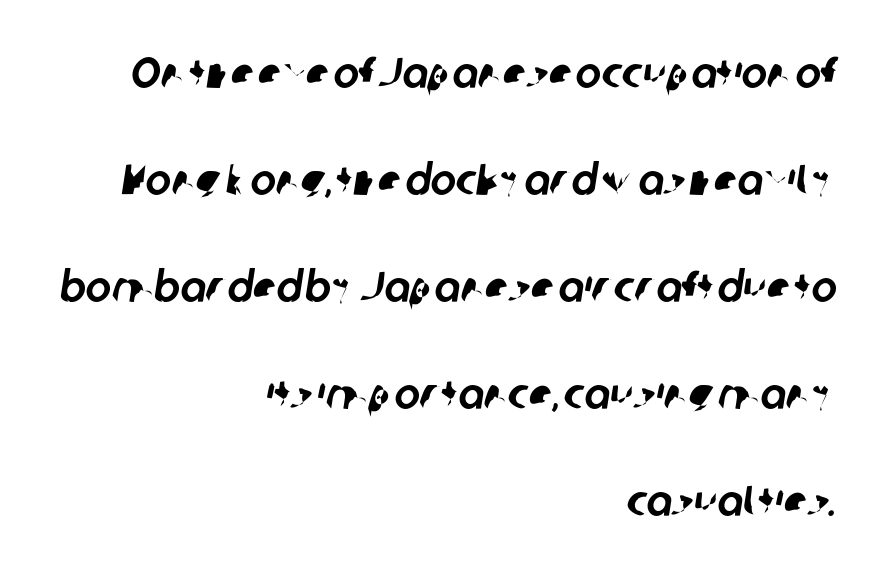
{"serif": "no", "width": "normal", "stroke_contrast": "low", "x_height": "medium", "monospaced": "no", "underline": "no", "align": "right", "line_spacing": "loose", "line_spacing_ratio": 2.49, "letter_spacing": "normal", "letter_spacing_em": 0.0, "glyph_px": 43}
